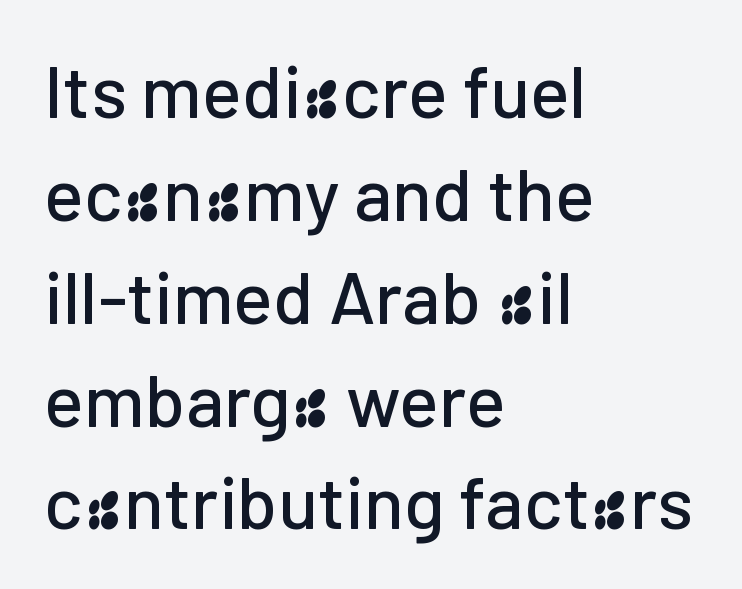
Q: Is the text italic (slanted)? A: No, it is upright.
Q: Is the typeface a serif or a sans-serif typeface? A: Sans-serif.
Q: Is the text underlined? A: No.
Q: How is the paragraph aligned? A: Left-aligned.
Q: Is the spacing between letters normal or unusually wide? A: Normal.
Q: Is the spacing between lines tight, normal or loose? A: Normal.
Q: Width (condensed, normal, or wide)? A: Normal.
Q: Stroke contrast? A: Low.
Q: x-height? A: Medium.
Q: Monospaced? A: No.
